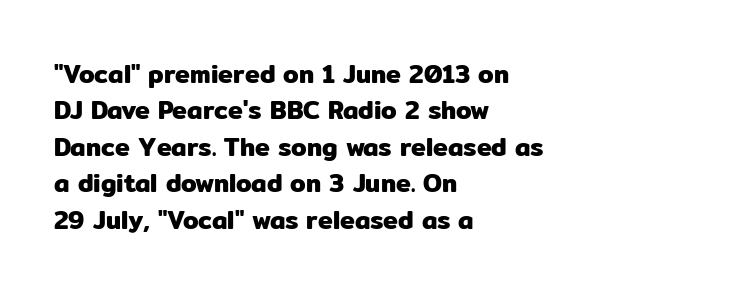
Plain, unruled lines of type. The type is set solid horizontally, with unmodified tracking. Tall strokes in this sample are plumb rather than angled. Regarding leading, the lines here are spaced in the standard way.
